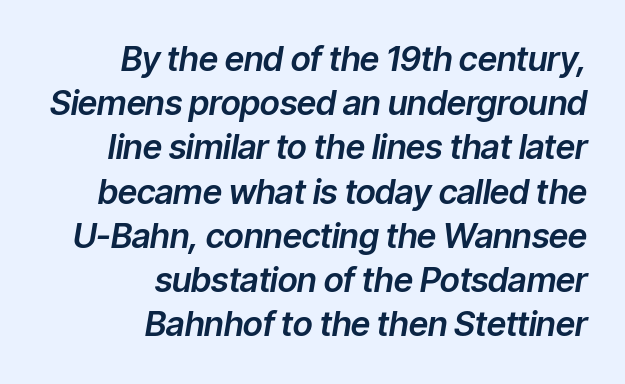
{"italic": "yes", "lean": "right", "slant_degrees": 9, "width": "normal", "stroke_contrast": "low", "x_height": "medium", "monospaced": "no", "underline": "no", "align": "right", "line_spacing": "normal", "line_spacing_ratio": 1.3, "letter_spacing": "normal", "letter_spacing_em": 0.0, "glyph_px": 34}
